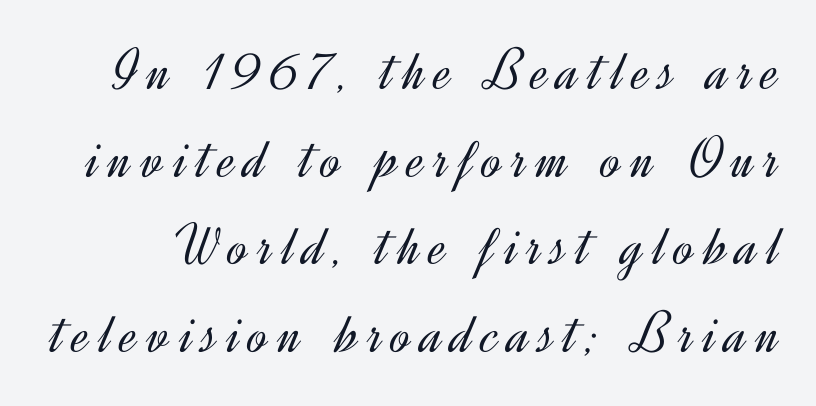
Q: Is the text bold? A: No.
Q: Is the text italic (slanted)? A: Yes.
Q: Is the typeface a serif or a sans-serif typeface? A: Sans-serif.
Q: Is the text underlined? A: No.
Q: Is the spacing between lines tight, normal or loose? A: Normal.
Q: Width (condensed, normal, or wide)? A: Normal.
Q: x-height? A: Small.
Q: Monospaced? A: No.
